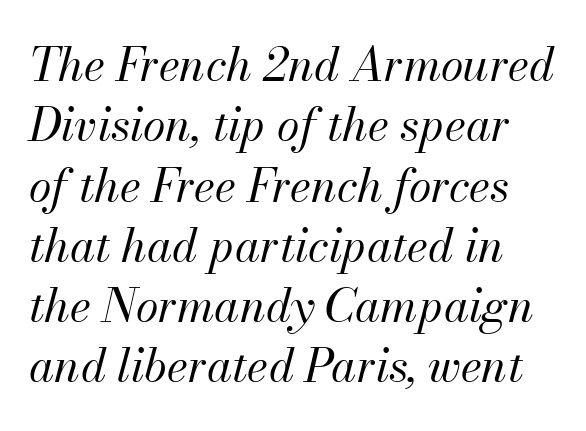
Q: Is the text bold? A: No.
Q: Is the text italic (slanted)? A: Yes, it leans right by about 13 degrees.
Q: Is the text underlined? A: No.
Q: Is the spacing between letters normal or unusually wide? A: Normal.
Q: Is the spacing between lines tight, normal or loose? A: Normal.
Q: Width (condensed, normal, or wide)? A: Normal.
Q: Stroke contrast? A: Medium.
Q: x-height? A: Small.
Q: Monospaced? A: No.
